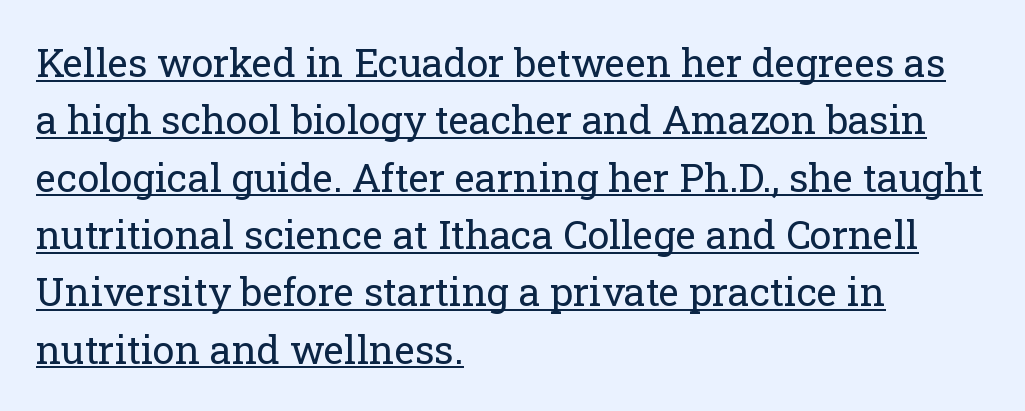
The image shows 39 px regular-weight serif type, upright; set left-aligned, normal line spacing (1.47x), normal letter spacing, underlined; low stroke contrast and a medium x-height.
